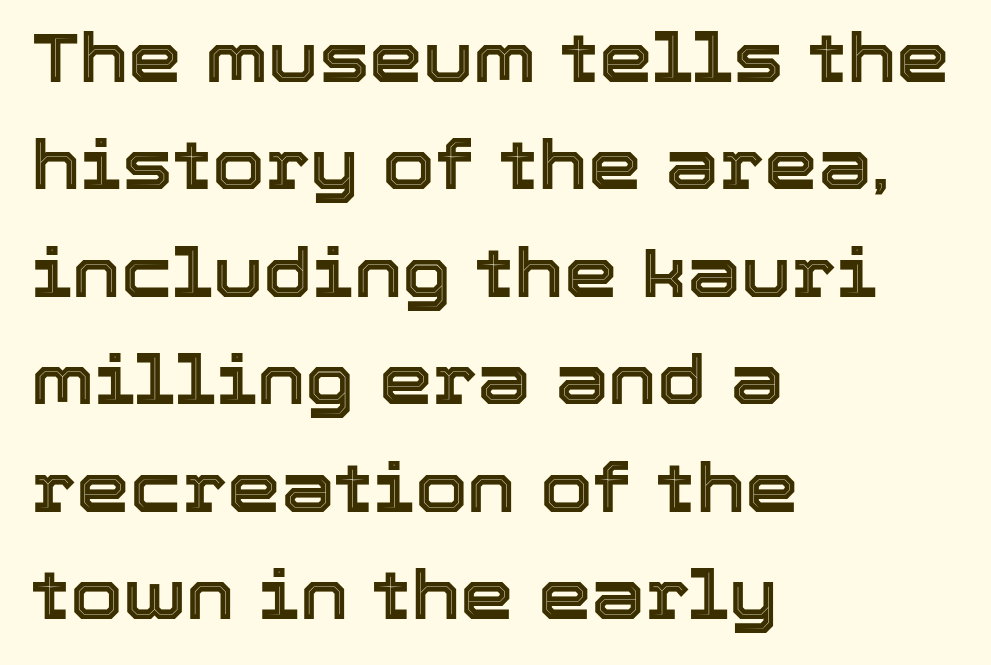
The image shows 68 px text type, upright; set left-aligned, normal line spacing (1.58x), normal letter spacing, not underlined; a medium x-height.
